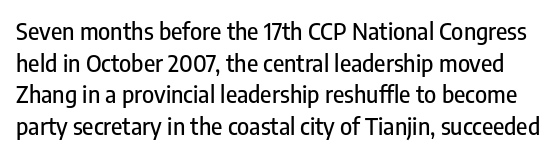
Q: Is the text italic (slanted)? A: No, it is upright.
Q: Is the text underlined? A: No.
Q: Is the spacing between letters normal or unusually wide? A: Normal.
Q: Is the spacing between lines tight, normal or loose? A: Normal.
